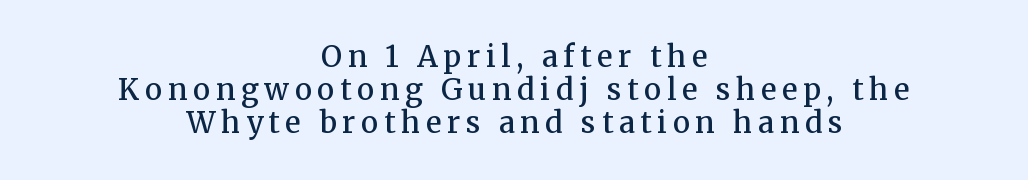
Q: Is the text bold? A: Semi-bold.
Q: Is the text italic (slanted)? A: No, it is upright.
Q: Is the typeface a serif or a sans-serif typeface? A: Serif.
Q: Is the text underlined? A: No.
Q: How is the paragraph aligned? A: Centered.
Q: Is the spacing between letters normal or unusually wide? A: Unusually wide.
Q: Is the spacing between lines tight, normal or loose? A: Tight.
Q: Width (condensed, normal, or wide)? A: Normal.
Q: Stroke contrast? A: Medium.
Q: x-height? A: Medium.
Q: Monospaced? A: No.
